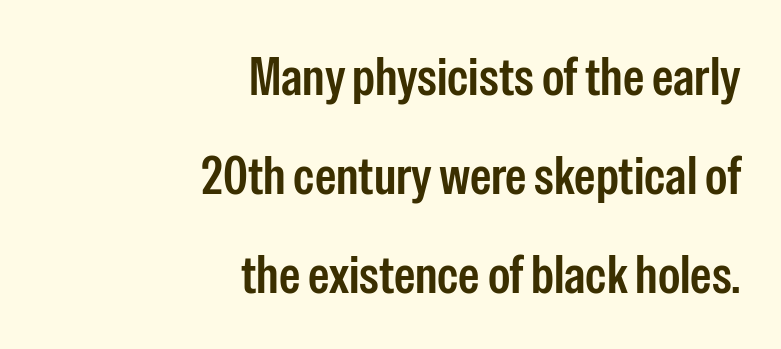
Students, note that the glyphs here touch the page at normal intervals. All the whitespace from short lines collects on the left. This rendering features lettering with no underline. A sans-serif font was chosen for this passage. Is there any slant? The stems are plumb.
